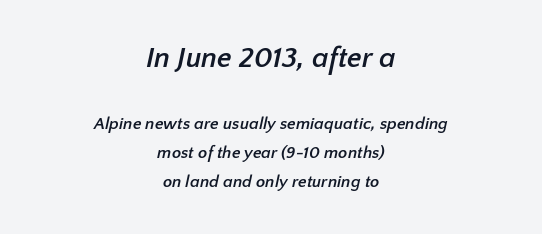
Q: Is the text bold? A: Yes.
Q: Is the typeface a serif or a sans-serif typeface? A: Sans-serif.
Q: Is the text underlined? A: No.
Q: How is the paragraph aligned? A: Centered.
Q: Is the spacing between letters normal or unusually wide? A: Normal.
Q: Is the spacing between lines tight, normal or loose? A: Normal.
Q: Which block of text is set in a larger size, the first (top) or the second (bottom)? A: The first (top) one.
Q: Width (condensed, normal, or wide)? A: Normal.
Q: Stroke contrast? A: Low.
Q: x-height? A: Medium.
Q: Monospaced? A: No.
